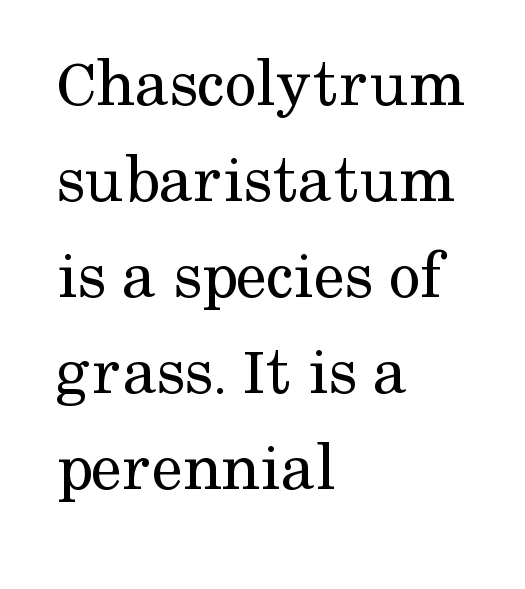
Q: Is the text bold? A: No.
Q: Is the text italic (slanted)? A: No, it is upright.
Q: Is the typeface a serif or a sans-serif typeface? A: Serif.
Q: Is the text underlined? A: No.
Q: How is the paragraph aligned? A: Left-aligned.
Q: Is the spacing between letters normal or unusually wide? A: Normal.
Q: Is the spacing between lines tight, normal or loose? A: Normal.
Q: Width (condensed, normal, or wide)? A: Normal.
Q: Stroke contrast? A: Medium.
Q: x-height? A: Medium.
Q: Monospaced? A: No.
